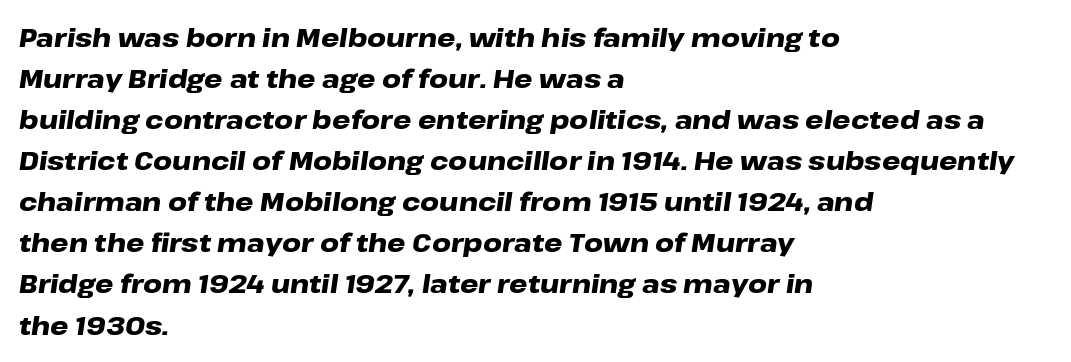
{"italic": "yes", "lean": "right", "slant_degrees": 8, "bold": "yes", "underline": "no", "align": "left", "line_spacing": "normal", "line_spacing_ratio": 1.58, "letter_spacing": "normal", "letter_spacing_em": 0.0, "glyph_px": 26}
